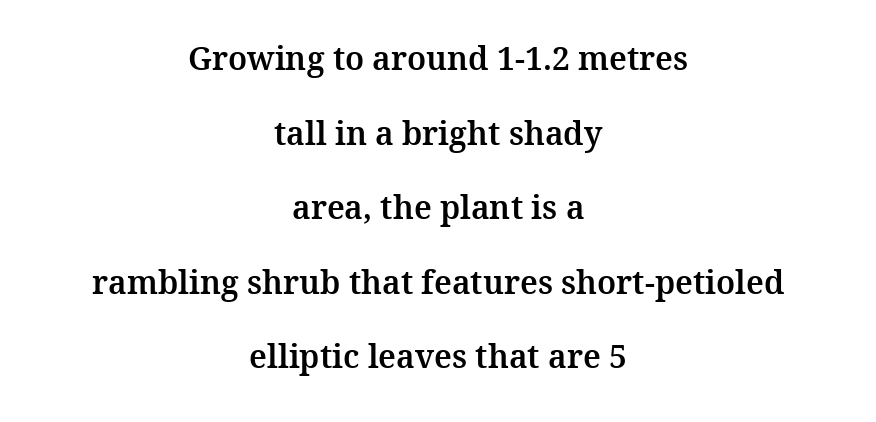
Q: Is the text italic (slanted)? A: No, it is upright.
Q: Is the typeface a serif or a sans-serif typeface? A: Serif.
Q: Is the text underlined? A: No.
Q: How is the paragraph aligned? A: Centered.
Q: Is the spacing between letters normal or unusually wide? A: Normal.
Q: Is the spacing between lines tight, normal or loose? A: Loose.
Q: Width (condensed, normal, or wide)? A: Normal.
Q: Stroke contrast? A: Medium.
Q: x-height? A: Medium.
Q: Monospaced? A: No.
